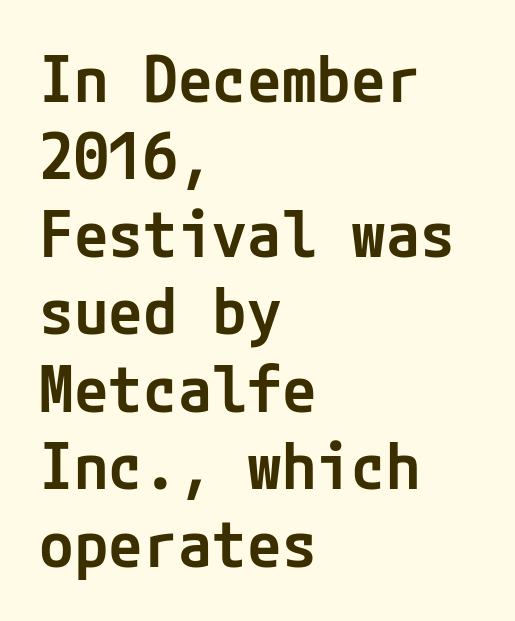
The image shows 63 px semibold sans-serif type, upright; set left-aligned, line spacing 1.23x, normal letter spacing, not underlined; low stroke contrast and a medium x-height.
